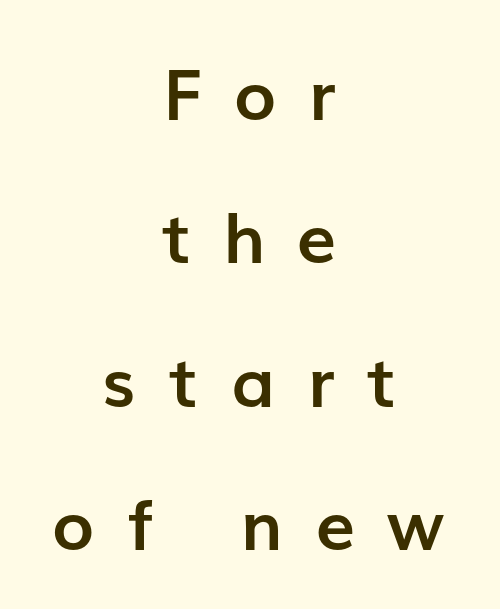
The image shows 70 px semibold sans-serif type, upright; set centered, loose line spacing (2.05x), unusually wide letter spacing (+0.47 em), not underlined; low stroke contrast and a medium x-height.
